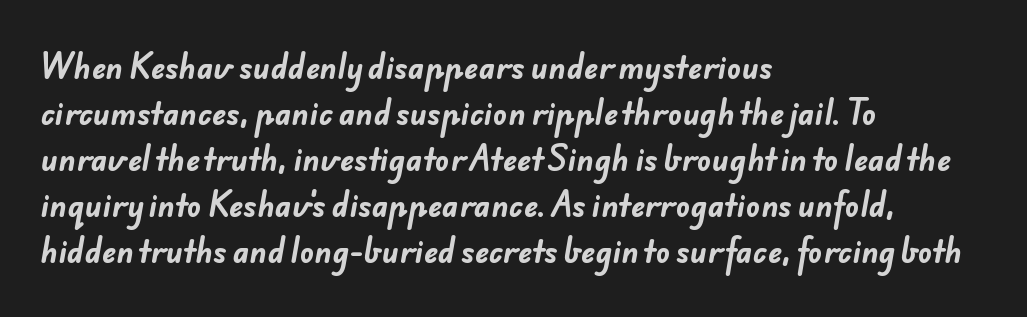
How are the letters spaced? Ordinarily, with no added tracking. Underlining? Definitely not there. The rag falls on the right side of this text block. You could not count columns in this text — the font is proportionally spaced.
